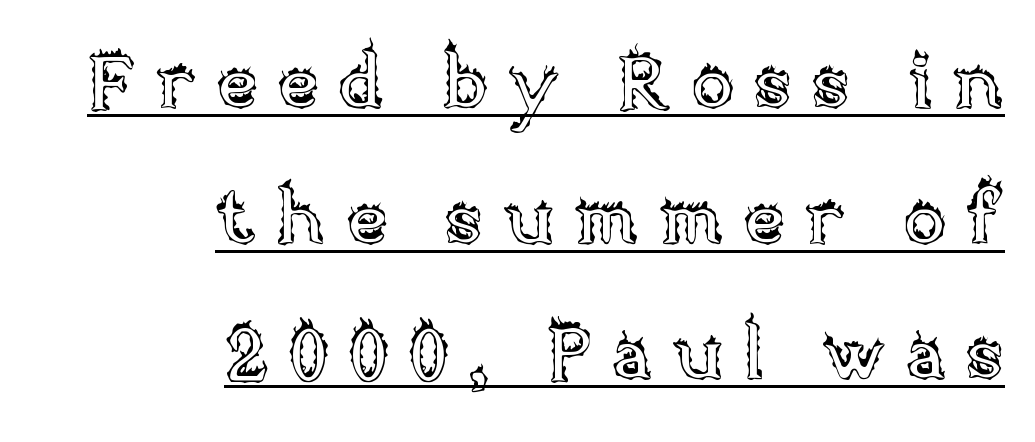
{"italic": "no", "width": "normal", "x_height": "large", "monospaced": "no", "underline": "yes", "align": "right", "line_spacing_ratio": 1.76, "letter_spacing": "wide", "letter_spacing_em": 0.26, "glyph_px": 77}
